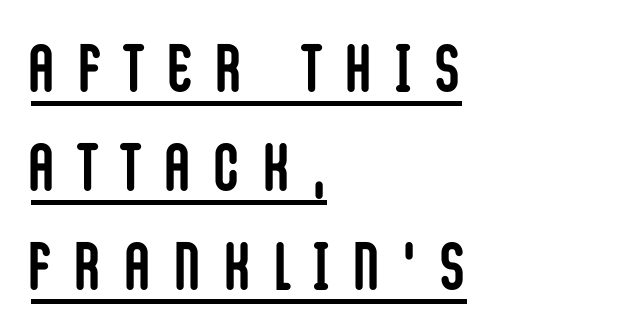
{"serif": "no", "italic": "no", "bold": "yes", "weight": "semibold", "width": "condensed", "stroke_contrast": "low", "x_height": "large", "monospaced": "no", "underline": "yes", "align": "left", "line_spacing": "normal", "line_spacing_ratio": 1.48, "letter_spacing": "wide", "letter_spacing_em": 0.38, "glyph_px": 67}
